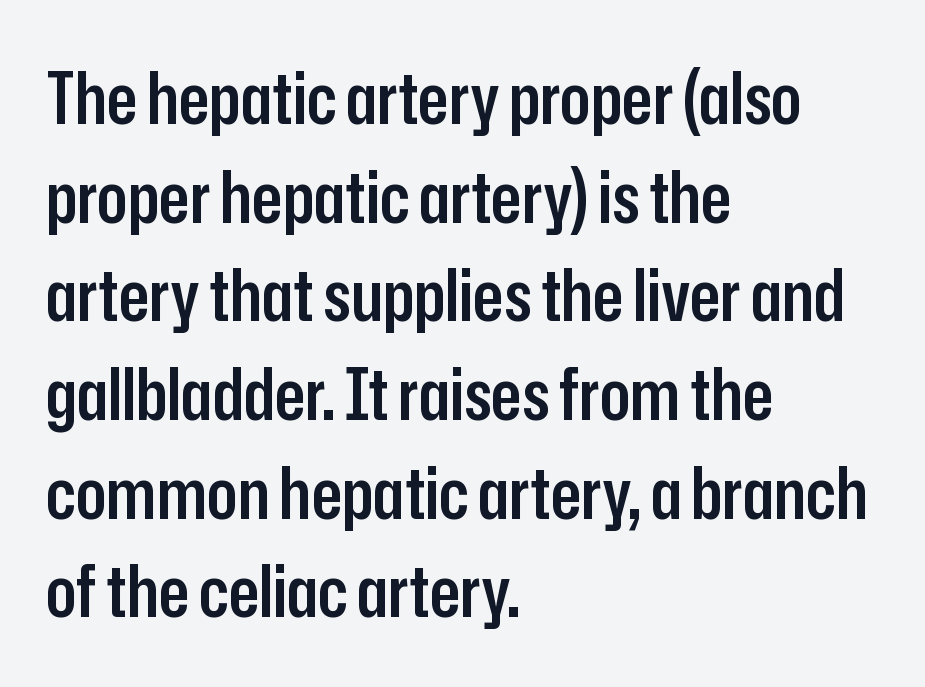
This is roman type, the default non-slanted kind. Is this a sans? Yes — the strokes have no serifs. Evenly set lines give the paragraph a standard silhouette. Set as a demibold, roughly 600 on the weight scale. Between one letter and the next there's only the usual sliver of space. You could not count columns in this text — the font is proportionally spaced.
